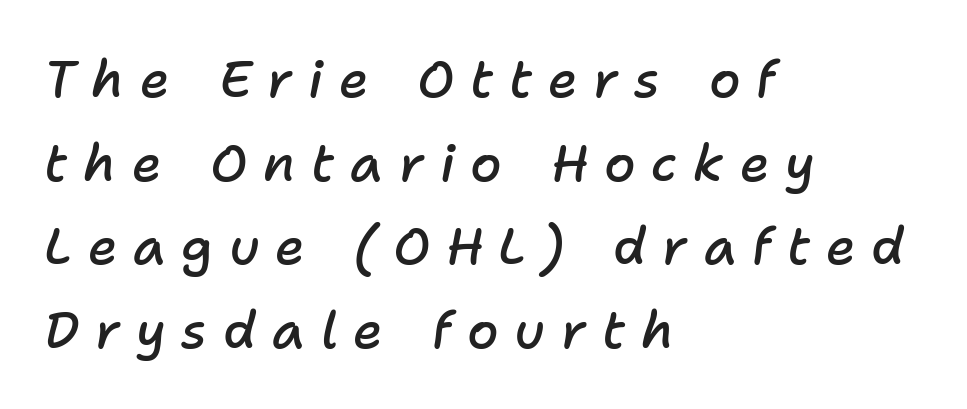
Regarding leading, the lines here are spaced in the standard way. The tracking reads as deliberately expanded to a designer's eye. The rendering anchors every line to the left-hand side. Its strokes are somewhat broadened, the hallmark of semibold type.
